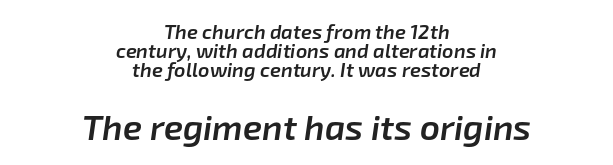
Closely set lines give the paragraph a compact silhouette. As a designer I'd log this as weight 600, semibold. The emphasis by scale lands on block number two, below. Horizontally, the lines are justified to the midpoint only. Nothing unusual about the tracking: characters are spaced as the font intends.
